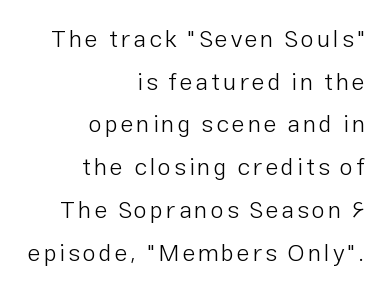
{"italic": "no", "bold": "no", "underline": "no", "align": "right", "line_spacing_ratio": 1.78, "glyph_px": 24}
